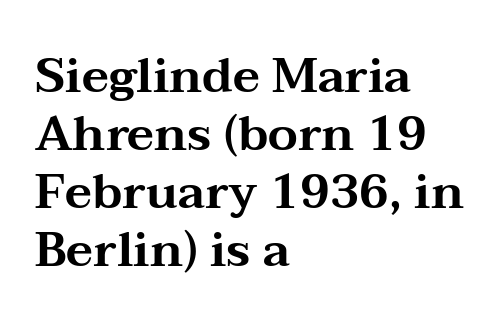
The image shows 48 px wide serif type, upright; set left-aligned, line spacing 1.21x, normal letter spacing, not underlined; medium stroke contrast and a medium x-height.
